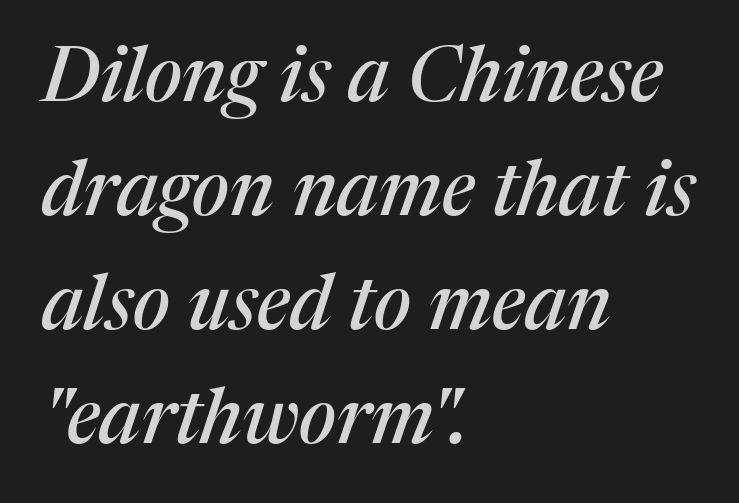
The image shows 76 px serif type, italic (leaning right); set left-aligned, normal line spacing (1.5x), normal letter spacing, not underlined; medium stroke contrast and a medium x-height.
